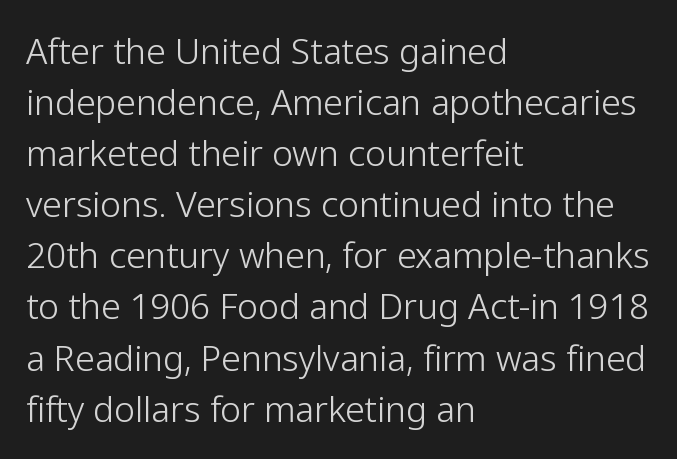
The image shows 35 px light sans-serif type, upright; set left-aligned, normal line spacing (1.46x), normal letter spacing, not underlined; low stroke contrast and a medium x-height.
